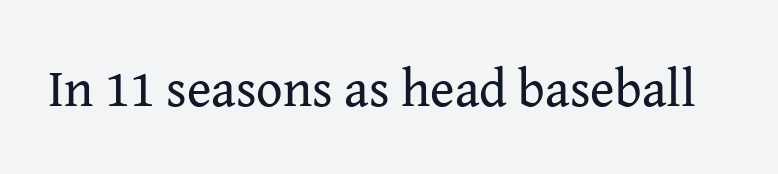
The image shows 52 px regular-weight serif type, upright; set normal letter spacing, not underlined; medium stroke contrast and a medium x-height.
